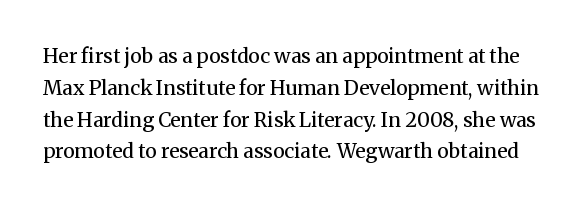
{"italic": "no", "bold": "no", "underline": "no", "line_spacing": "normal", "line_spacing_ratio": 1.59, "letter_spacing": "normal", "letter_spacing_em": 0.0, "glyph_px": 20}
